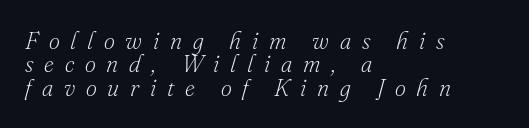
{"italic": "yes", "lean": "right", "slant_degrees": 16, "bold": "no", "underline": "no", "align": "left", "line_spacing": "tight", "line_spacing_ratio": 0.97, "letter_spacing": "wide", "letter_spacing_em": 0.45, "glyph_px": 24}
